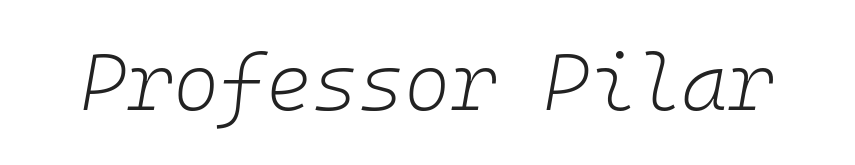
The image shows 79 px light type, italic (leaning right), monospaced; set normal letter spacing, not underlined; low stroke contrast and a medium x-height.
